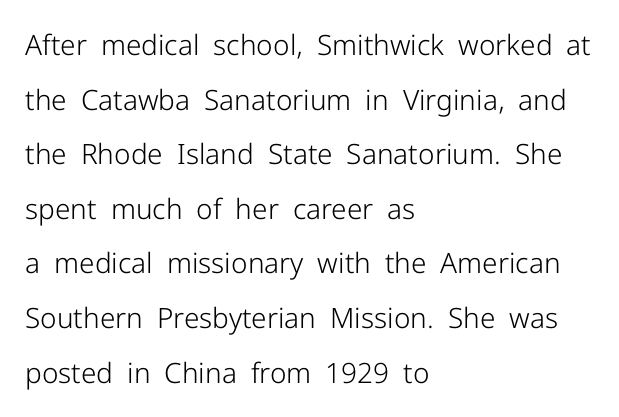
Q: Is the text bold? A: No.
Q: Is the text italic (slanted)? A: No, it is upright.
Q: Is the typeface a serif or a sans-serif typeface? A: Sans-serif.
Q: Is the text underlined? A: No.
Q: How is the paragraph aligned? A: Left-aligned.
Q: Is the spacing between letters normal or unusually wide? A: Normal.
Q: Is the spacing between lines tight, normal or loose? A: Loose.
Q: Width (condensed, normal, or wide)? A: Normal.
Q: Stroke contrast? A: Low.
Q: x-height? A: Medium.
Q: Monospaced? A: No.
